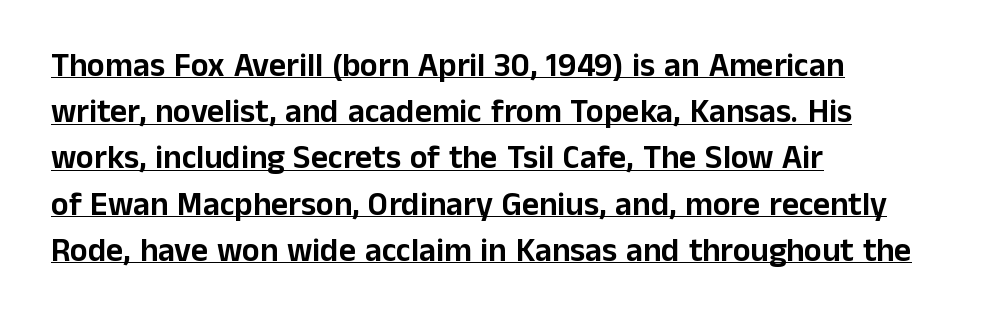
{"serif": "no", "italic": "no", "width": "normal", "stroke_contrast": "low", "x_height": "medium", "monospaced": "no", "underline": "yes", "align": "left", "line_spacing": "normal", "line_spacing_ratio": 1.4, "letter_spacing": "normal", "letter_spacing_em": 0.0, "glyph_px": 33}
